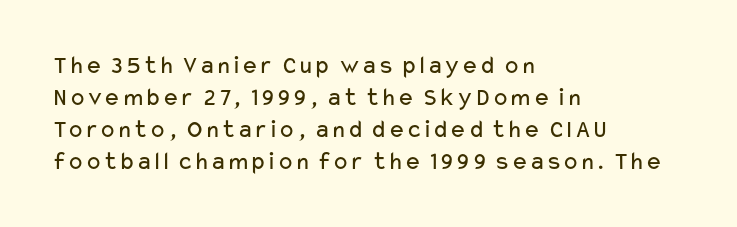
The passage shown is not underscored anywhere. Words appear dense and cohesive because spacing is normal. Alignment: flush left. Unlike italic type, these characters show no tilt at all.
